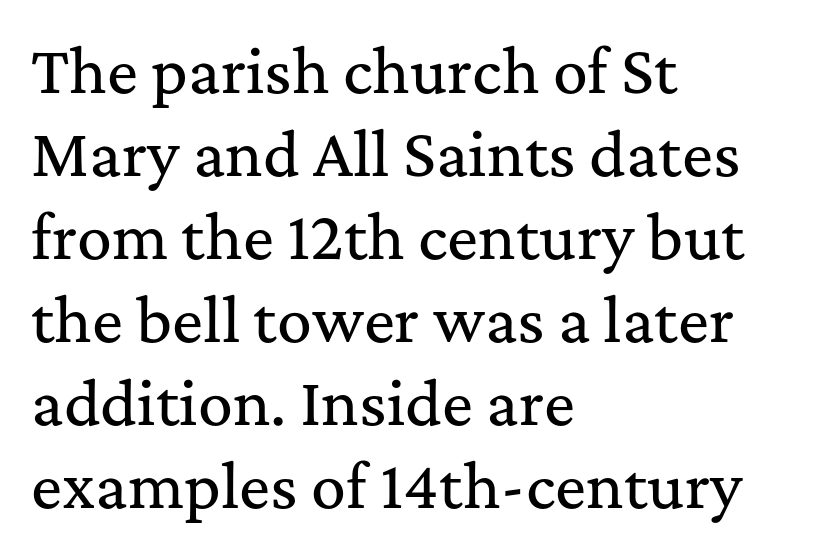
Q: Is the text italic (slanted)? A: No, it is upright.
Q: Is the typeface a serif or a sans-serif typeface? A: Serif.
Q: Is the text underlined? A: No.
Q: How is the paragraph aligned? A: Left-aligned.
Q: Is the spacing between letters normal or unusually wide? A: Normal.
Q: Is the spacing between lines tight, normal or loose? A: Normal.
Q: Width (condensed, normal, or wide)? A: Normal.
Q: Stroke contrast? A: Medium.
Q: x-height? A: Medium.
Q: Monospaced? A: No.
